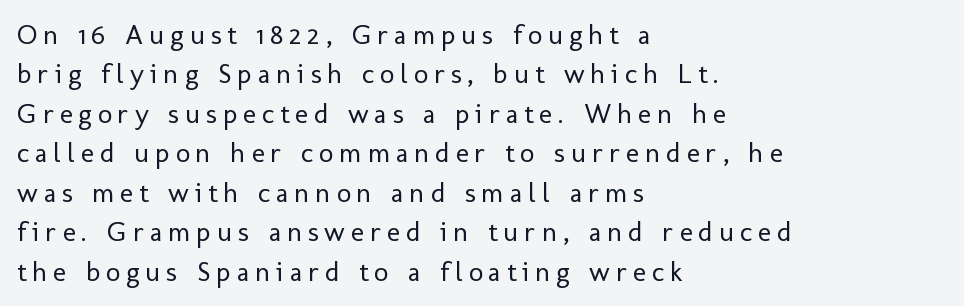
Note: no serifs on the glyphs. Weight: regular or lighter. Each line starts at the same left margin while the right side varies. This sample has the flowing, uneven cadence of proportional lettering.
